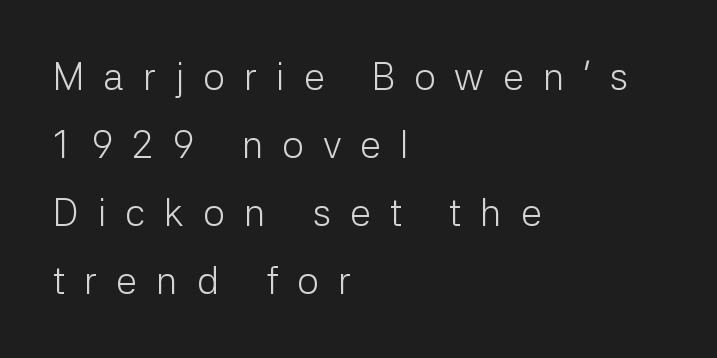
Designer's note — italics off, roman on. The rendering uses natural spacing where letterforms have individual widths. No heavy texture on the line: the type isn't bold. A sans-serif font was chosen for this passage. The passage is arranged the way most books set body copy — flush left.
